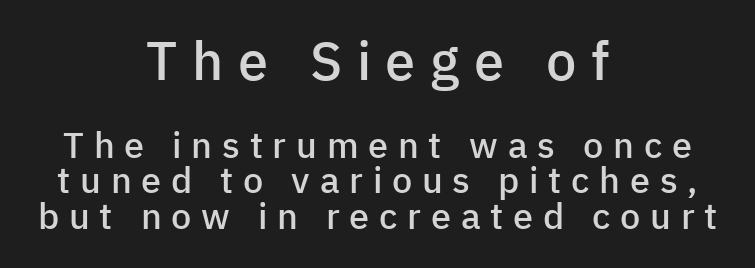
{"serif": "no", "italic": "no", "bold": "semi", "weight": "semibold", "width": "normal", "stroke_contrast": "low", "x_height": "medium", "monospaced": "no", "underline": "no", "align": "center", "line_spacing": "tight", "line_spacing_ratio": 0.99, "letter_spacing": "wide", "letter_spacing_em": 0.27, "larger_block": "first", "size_ratio": 1.5, "glyph_px": 54}
